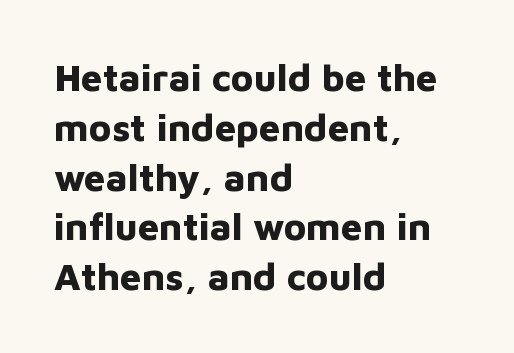
The designer left line spacing at the default. Compared with typical body copy, the letter spacing here is the same. Notice how the passage keeps a crisp vertical edge on the left only. Typesetter's note: full bold, strokes at maximum text heaviness. These lines are rendered in a variable-pitch font. The font's upright variant was chosen for this text.
